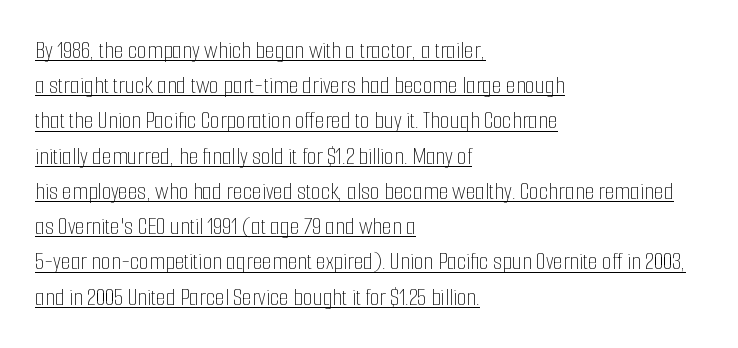
Q: Is the text bold? A: No.
Q: Is the text italic (slanted)? A: No, it is upright.
Q: Is the text underlined? A: Yes.
Q: How is the paragraph aligned? A: Left-aligned.
Q: Is the spacing between letters normal or unusually wide? A: Normal.
Q: Is the spacing between lines tight, normal or loose? A: Normal.
